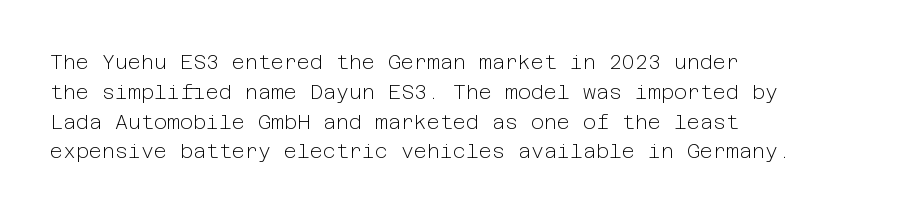
{"italic": "no", "bold": "no", "underline": "no", "align": "left", "line_spacing": "normal", "line_spacing_ratio": 1.49, "letter_spacing": "normal", "letter_spacing_em": 0.0, "glyph_px": 20}
